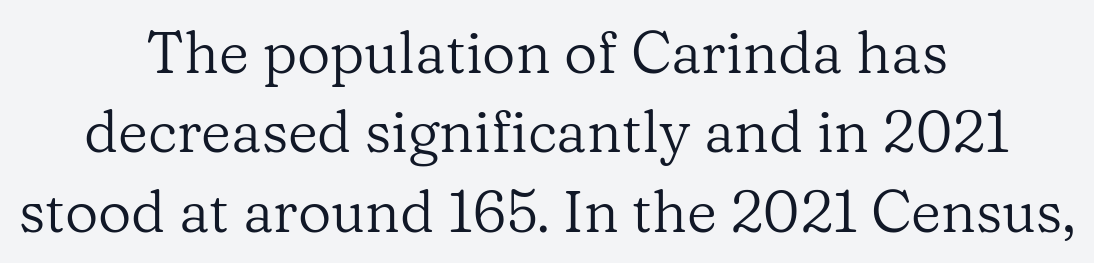
Notice how the stems are strictly vertical — no italics here. Leftover space on each line is divided equally before and after the words. You can tell from the footed stems that serif type was used. The string is rendered with underlining switched off.
